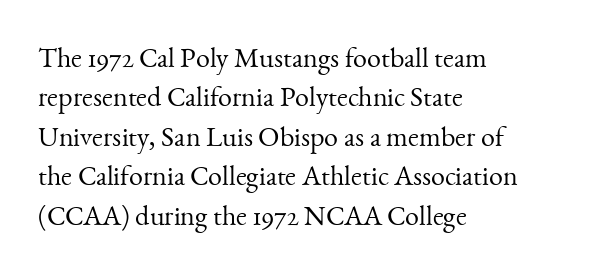
{"serif": "yes", "italic": "no", "bold": "no", "weight": "light", "width": "normal", "stroke_contrast": "medium", "x_height": "small", "monospaced": "no", "underline": "no", "align": "left", "line_spacing": "normal", "line_spacing_ratio": 1.41, "letter_spacing": "normal", "letter_spacing_em": 0.0, "glyph_px": 28}
